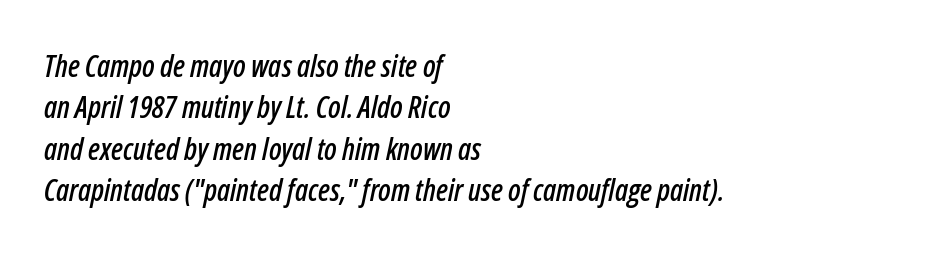
Q: Is the text italic (slanted)? A: Yes, it leans right by about 12 degrees.
Q: Is the text underlined? A: No.
Q: How is the paragraph aligned? A: Left-aligned.
Q: Is the spacing between letters normal or unusually wide? A: Normal.
Q: Is the spacing between lines tight, normal or loose? A: Normal.
Q: Width (condensed, normal, or wide)? A: Condensed.
Q: Stroke contrast? A: Low.
Q: x-height? A: Medium.
Q: Monospaced? A: No.
